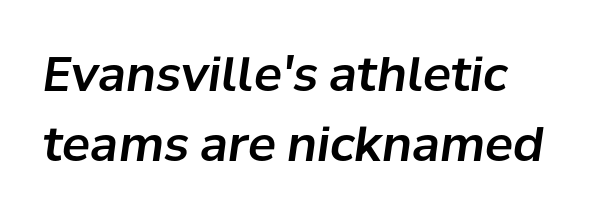
{"italic": "yes", "lean": "right", "slant_degrees": 8, "width": "normal", "stroke_contrast": "low", "x_height": "medium", "monospaced": "no", "underline": "no", "align": "left", "line_spacing": "normal", "line_spacing_ratio": 1.49, "letter_spacing": "normal", "letter_spacing_em": 0.0, "glyph_px": 47}
